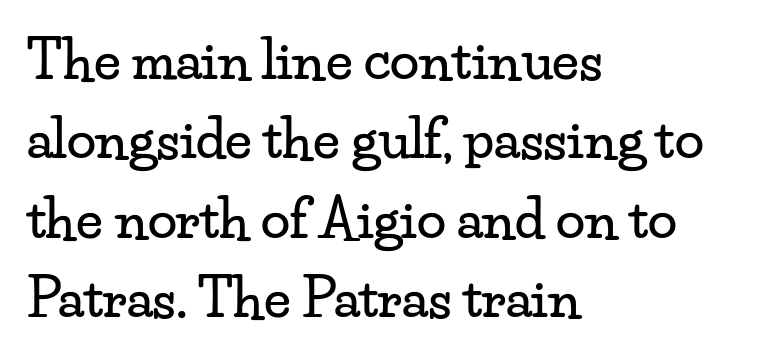
{"serif": "yes", "italic": "no", "width": "wide", "stroke_contrast": "low", "x_height": "small", "monospaced": "no", "underline": "no", "align": "left", "line_spacing": "normal", "line_spacing_ratio": 1.5, "letter_spacing": "normal", "letter_spacing_em": 0.0, "glyph_px": 53}
